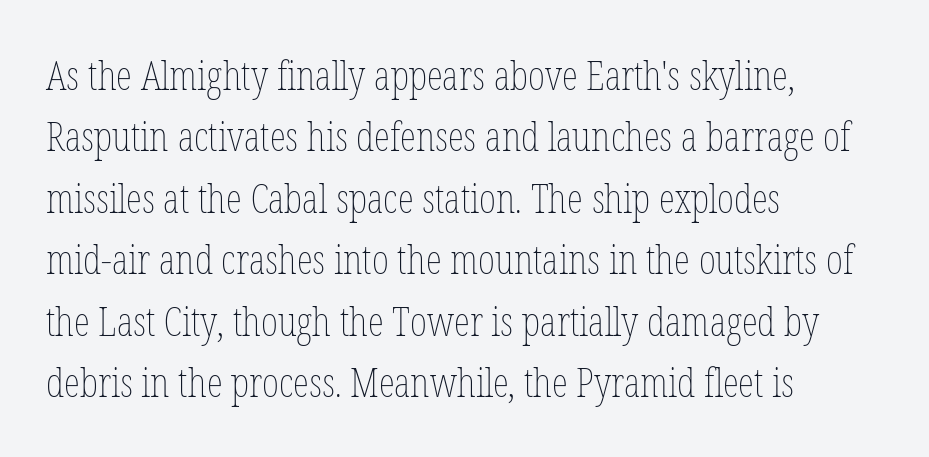
The area under the type is left untouched. Think of a printed novel: that variable character pitch is what you see here. The letters look calm and open, with moderate or lighter stems. Quick note: not italic, upright. Is the block centered? No — it sits flush against the left margin.
